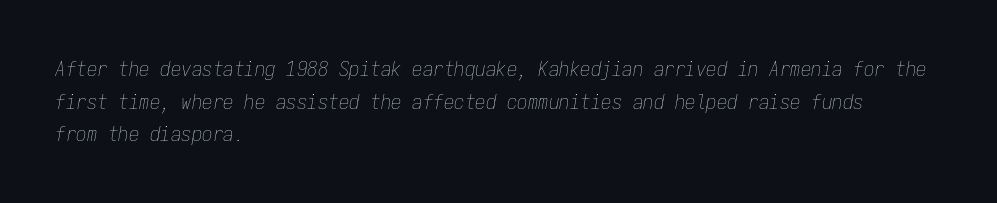
A student would call this left alignment; a typographer would say flush left, rag right. No extra tracking has been applied to these lines. Weight: regular or lighter. Letters rest on an invisible, unmarked baseline.
